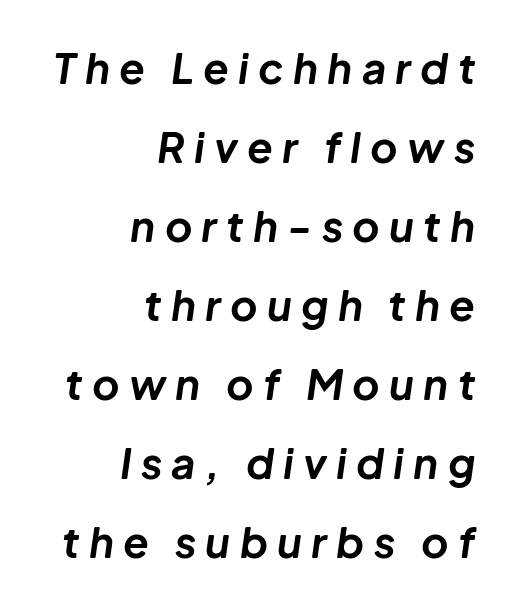
Q: Is the text bold? A: Yes.
Q: Is the text italic (slanted)? A: Yes, it leans right by about 8 degrees.
Q: Is the text underlined? A: No.
Q: How is the paragraph aligned? A: Right-aligned.
Q: Is the spacing between letters normal or unusually wide? A: Unusually wide.
Q: Width (condensed, normal, or wide)? A: Normal.
Q: Stroke contrast? A: Low.
Q: x-height? A: Medium.
Q: Monospaced? A: No.
